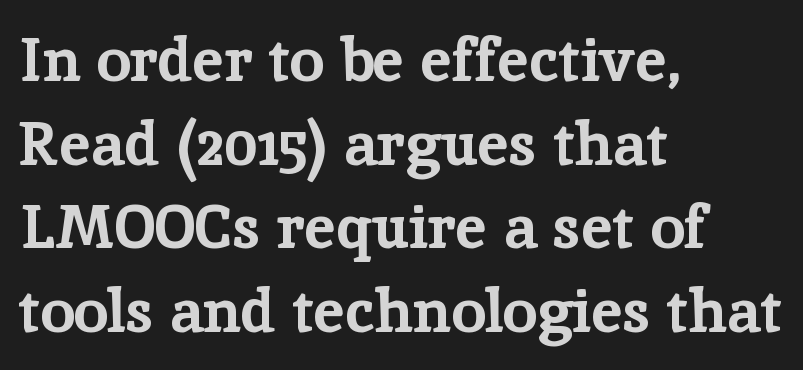
This sample uses an upright cut, with every glyph sitting square on the baseline. Line spacing here is normal. Glyph-to-glyph distance matches everyday printed text. The face used here is proportionally spaced, like ordinary book or web type.
